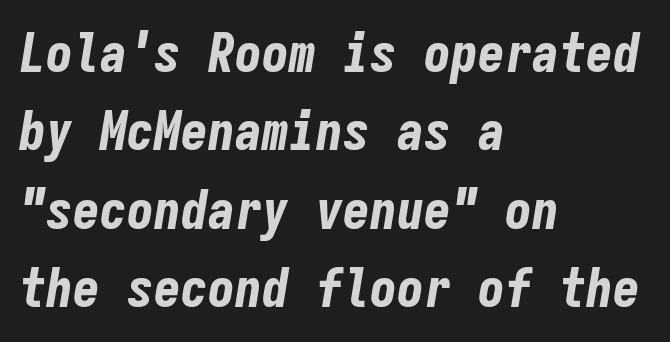
Each letter, wide or thin by design, is forced into the same width here. Leading: standard. Honestly, the letter spacing is just normal — you wouldn't notice it. Every character sits at an angle, as italics do. Decoration check: the copy has no underline. The rendering uses a bold face; every stroke is thick and dark.
